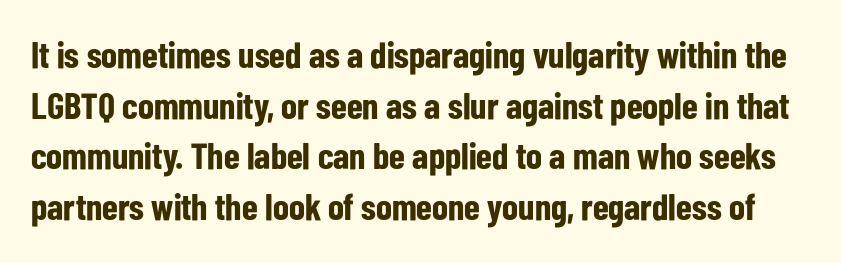
The image shows 37 px bold, condensed sans-serif type, upright; set normal line spacing (1.37x), normal letter spacing, not underlined; low stroke contrast and a medium x-height.
